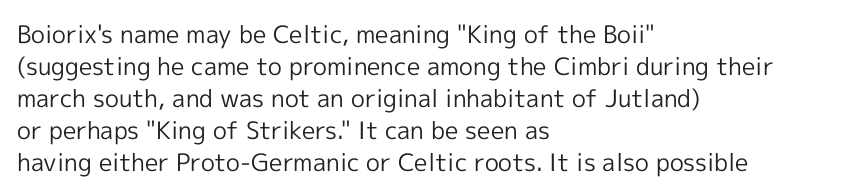
Q: Is the text bold? A: No.
Q: Is the text italic (slanted)? A: No, it is upright.
Q: Is the text underlined? A: No.
Q: How is the paragraph aligned? A: Left-aligned.
Q: Is the spacing between letters normal or unusually wide? A: Normal.
Q: Is the spacing between lines tight, normal or loose? A: Normal.
